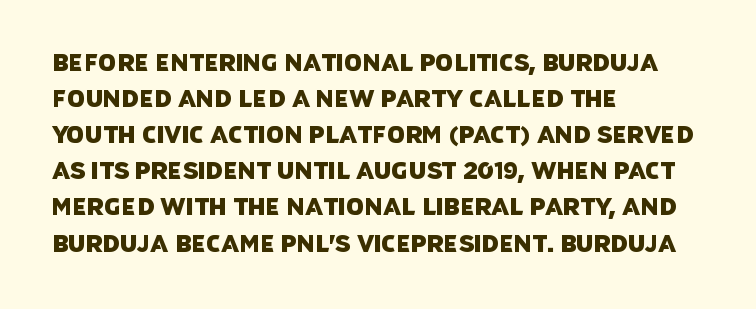
Q: Is the text underlined? A: No.
Q: How is the paragraph aligned? A: Left-aligned.
Q: Is the spacing between letters normal or unusually wide? A: Normal.
Q: Is the spacing between lines tight, normal or loose? A: Normal.
